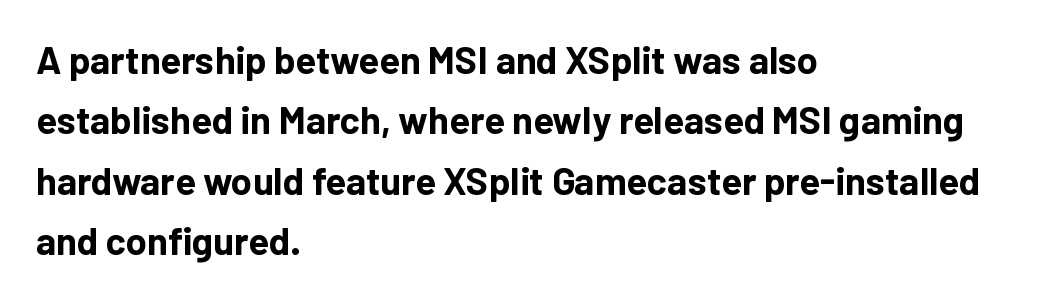
The image shows 38 px bold sans-serif type, upright; set left-aligned, normal line spacing (1.59x), normal letter spacing, not underlined; low stroke contrast and a medium x-height.
